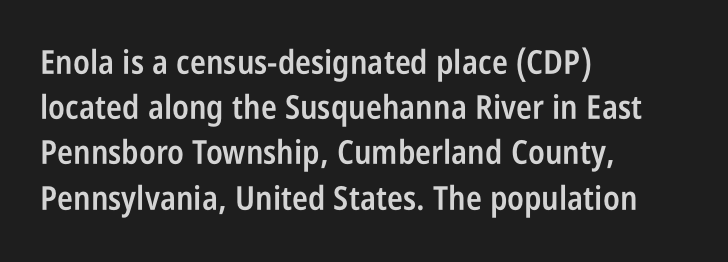
Q: Is the text bold? A: Semi-bold.
Q: Is the text italic (slanted)? A: No, it is upright.
Q: Is the typeface a serif or a sans-serif typeface? A: Sans-serif.
Q: Is the text underlined? A: No.
Q: How is the paragraph aligned? A: Left-aligned.
Q: Is the spacing between letters normal or unusually wide? A: Normal.
Q: Is the spacing between lines tight, normal or loose? A: Normal.
Q: Width (condensed, normal, or wide)? A: Condensed.
Q: Stroke contrast? A: Low.
Q: x-height? A: Large.
Q: Monospaced? A: No.
